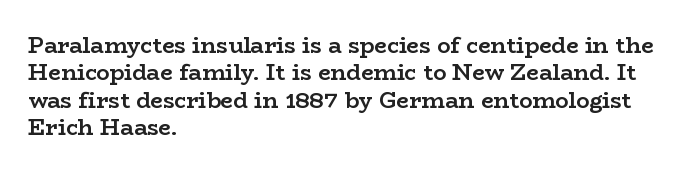
The image shows 22 px bold type, upright; set left-aligned, line spacing 1.24x, normal letter spacing, not underlined.
